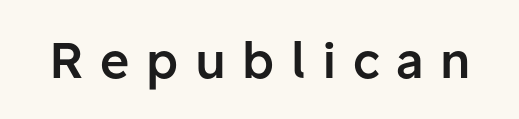
These lines have a slow, spaced-out rhythm from letter to letter. Here the designer chose a conventional face with non-uniform glyph widths. Compared with an ordinary text face, these strokes are moderately heavier — a semibold. I'd call this a sans setting — the letters go barefoot. The letters stand straight up with perfectly vertical stems.
